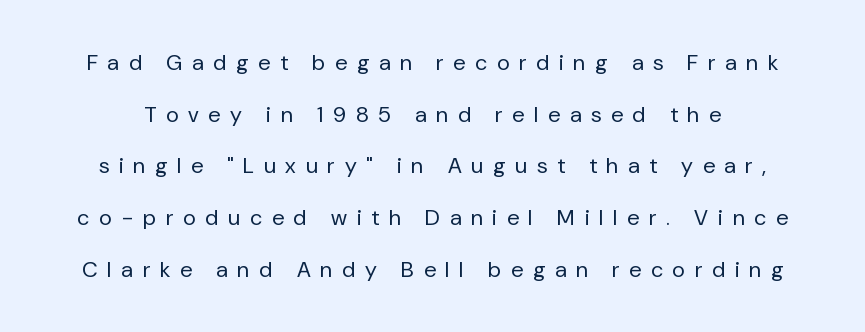
The image shows 22 px text type, upright; set loose line spacing (2.35x), unusually wide letter spacing (+0.45 em), not underlined.
